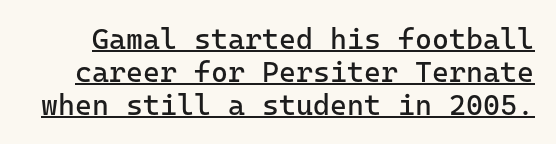
Q: Is the text bold? A: No.
Q: Is the text italic (slanted)? A: No, it is upright.
Q: Is the typeface a serif or a sans-serif typeface? A: Sans-serif.
Q: Is the text underlined? A: Yes.
Q: Is the spacing between letters normal or unusually wide? A: Normal.
Q: Is the spacing between lines tight, normal or loose? A: Tight.
Q: Width (condensed, normal, or wide)? A: Normal.
Q: Stroke contrast? A: Low.
Q: x-height? A: Medium.
Q: Monospaced? A: Yes.
